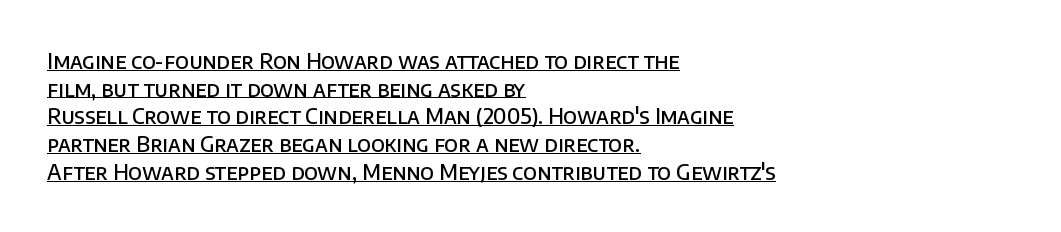
Q: Is the text bold? A: Semi-bold.
Q: Is the text italic (slanted)? A: No, it is upright.
Q: Is the text underlined? A: Yes.
Q: How is the paragraph aligned? A: Left-aligned.
Q: Is the spacing between letters normal or unusually wide? A: Normal.
Q: Is the spacing between lines tight, normal or loose? A: Normal.
